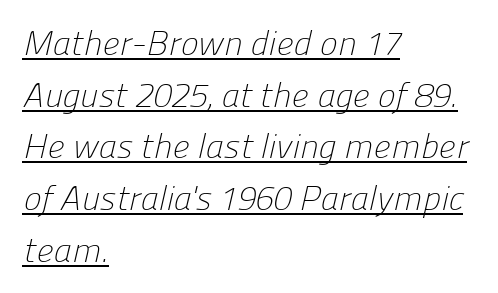
The image shows 34 px light sans-serif type; set left-aligned, normal line spacing (1.52x), normal letter spacing, underlined; low stroke contrast and a medium x-height.
